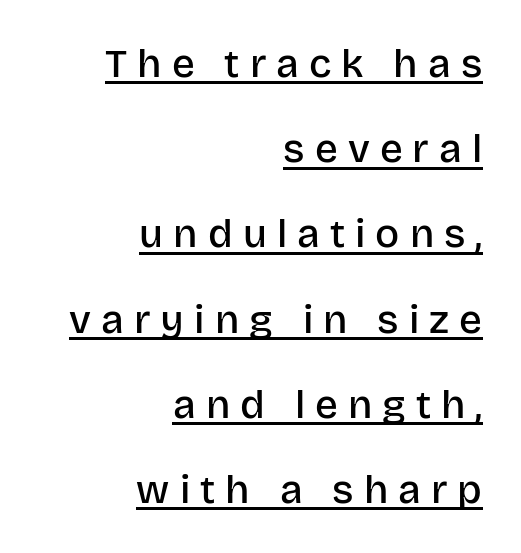
{"serif": "no", "italic": "no", "bold": "semi", "weight": "semibold", "width": "normal", "stroke_contrast": "low", "x_height": "large", "monospaced": "no", "underline": "yes", "align": "right", "line_spacing": "loose", "line_spacing_ratio": 2.13, "letter_spacing": "wide", "letter_spacing_em": 0.25, "glyph_px": 40}
